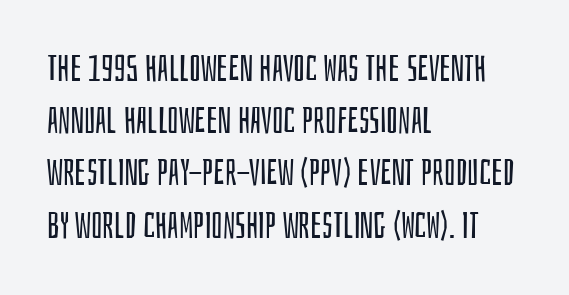
Q: Is the text bold? A: No.
Q: Is the text italic (slanted)? A: No, it is upright.
Q: Is the typeface a serif or a sans-serif typeface? A: Sans-serif.
Q: Is the text underlined? A: No.
Q: How is the paragraph aligned? A: Left-aligned.
Q: Is the spacing between letters normal or unusually wide? A: Normal.
Q: Is the spacing between lines tight, normal or loose? A: Normal.
Q: Width (condensed, normal, or wide)? A: Condensed.
Q: Stroke contrast? A: Low.
Q: x-height? A: Large.
Q: Monospaced? A: No.
